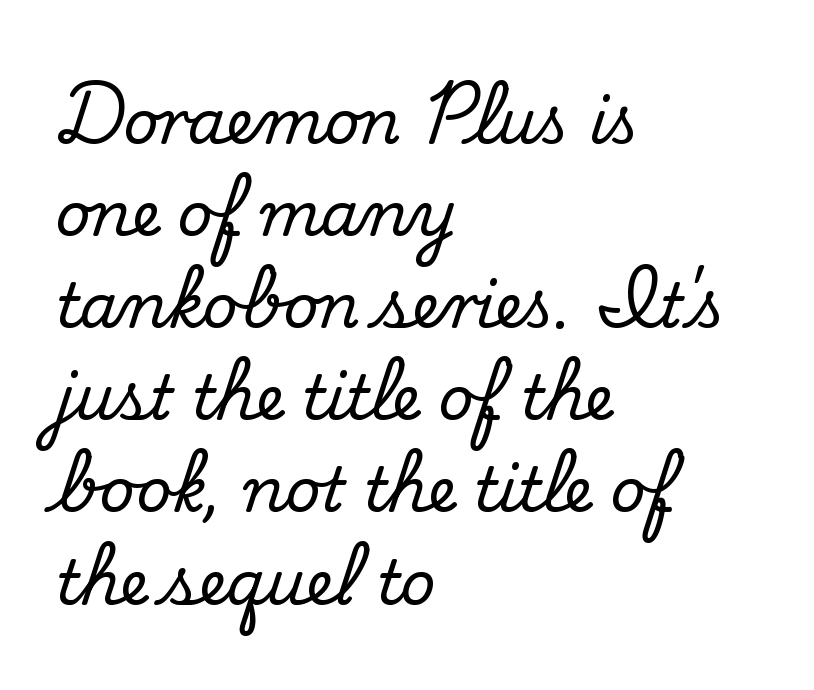
The image shows 61 px serif type; set left-aligned, normal line spacing (1.51x), normal letter spacing, not underlined; medium stroke contrast and a small x-height.
